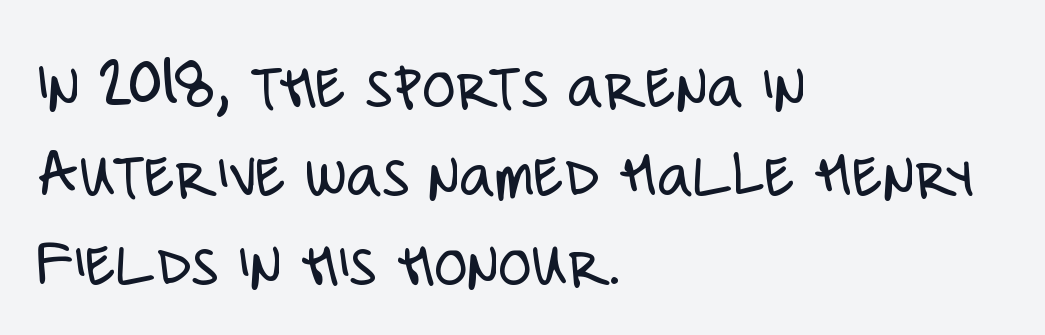
The image shows 68 px light, condensed sans-serif type, upright; set left-aligned, normal line spacing (1.31x), normal letter spacing, not underlined; low stroke contrast and a large x-height.
